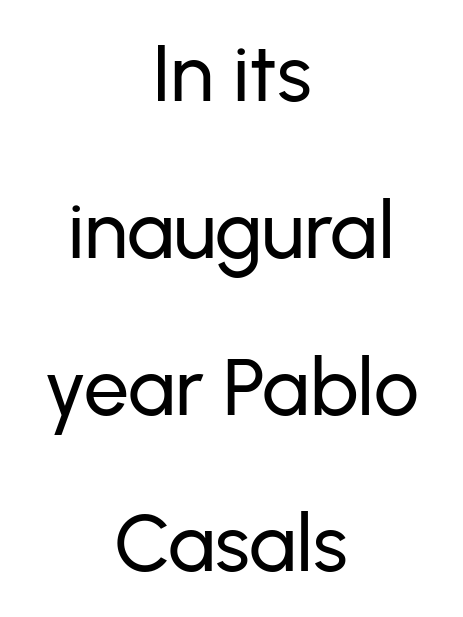
Q: Is the text italic (slanted)? A: No, it is upright.
Q: Is the typeface a serif or a sans-serif typeface? A: Sans-serif.
Q: Is the text underlined? A: No.
Q: How is the paragraph aligned? A: Centered.
Q: Is the spacing between letters normal or unusually wide? A: Normal.
Q: Is the spacing between lines tight, normal or loose? A: Loose.
Q: Width (condensed, normal, or wide)? A: Normal.
Q: Stroke contrast? A: Low.
Q: x-height? A: Medium.
Q: Monospaced? A: No.
